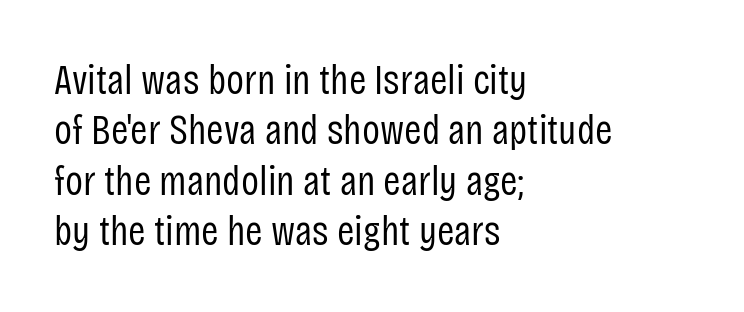
Q: Is the text bold? A: No.
Q: Is the text italic (slanted)? A: No, it is upright.
Q: Is the typeface a serif or a sans-serif typeface? A: Sans-serif.
Q: Is the text underlined? A: No.
Q: How is the paragraph aligned? A: Left-aligned.
Q: Is the spacing between letters normal or unusually wide? A: Normal.
Q: Width (condensed, normal, or wide)? A: Condensed.
Q: Stroke contrast? A: Low.
Q: x-height? A: Large.
Q: Monospaced? A: No.
